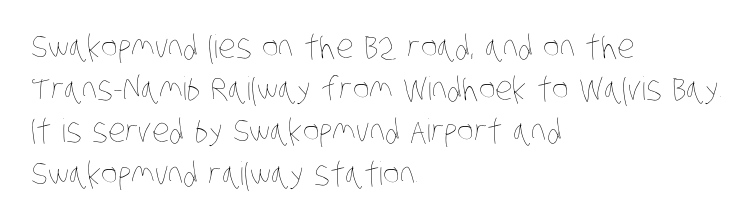
{"bold": "no", "weight": "thin", "width": "condensed", "stroke_contrast": "low", "x_height": "large", "monospaced": "no", "underline": "no", "align": "left", "line_spacing": "normal", "line_spacing_ratio": 1.32, "letter_spacing": "normal", "letter_spacing_em": 0.0, "glyph_px": 32}
